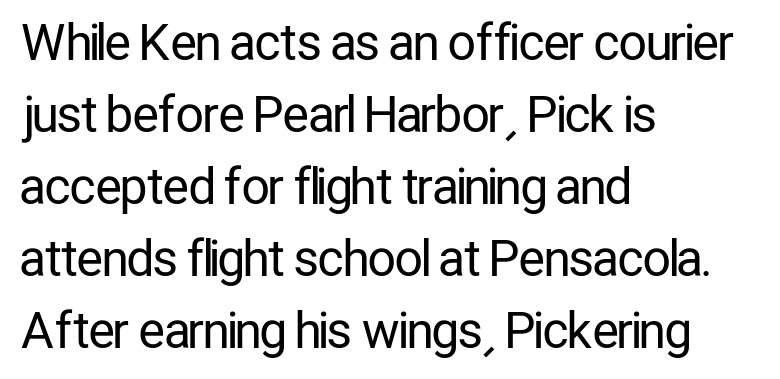
The image shows 49 px regular-weight, condensed sans-serif type, upright; set left-aligned, normal line spacing (1.47x), normal letter spacing, not underlined; low stroke contrast and a medium x-height.
